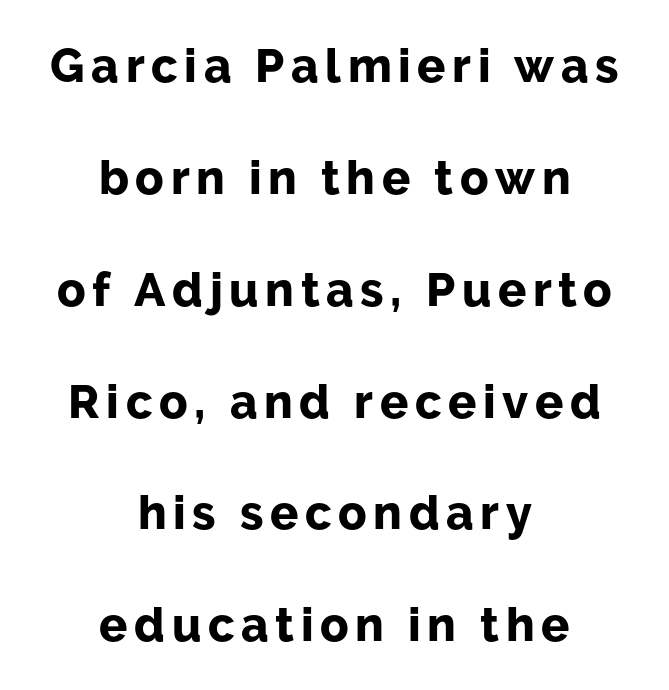
Q: Is the text bold? A: Yes.
Q: Is the text italic (slanted)? A: No, it is upright.
Q: Is the typeface a serif or a sans-serif typeface? A: Sans-serif.
Q: Is the text underlined? A: No.
Q: How is the paragraph aligned? A: Centered.
Q: Is the spacing between lines tight, normal or loose? A: Loose.
Q: Width (condensed, normal, or wide)? A: Normal.
Q: Stroke contrast? A: Low.
Q: x-height? A: Medium.
Q: Monospaced? A: No.
